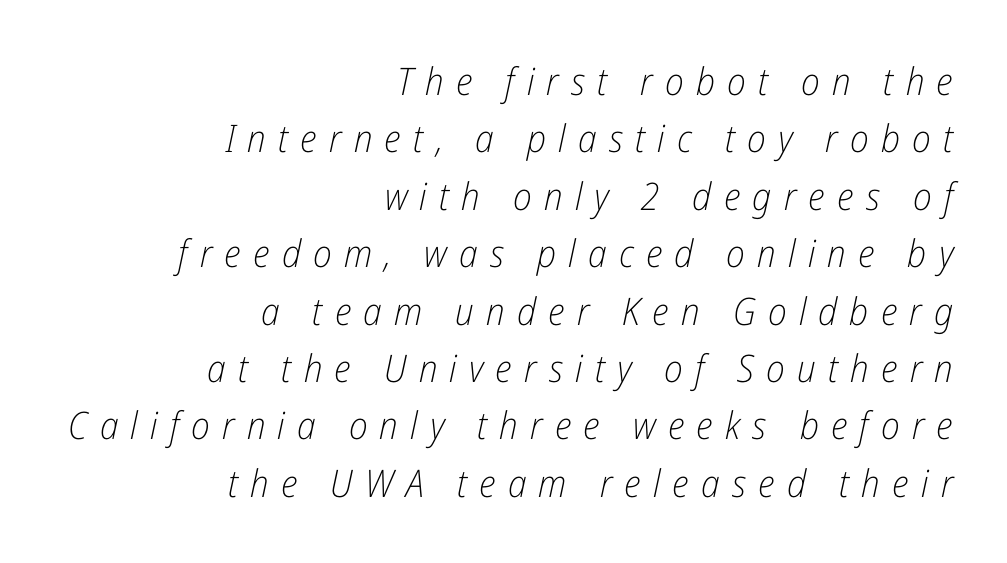
{"italic": "yes", "lean": "right", "slant_degrees": 12, "bold": "no", "weight": "light", "width": "condensed", "stroke_contrast": "low", "x_height": "medium", "monospaced": "no", "underline": "no", "align": "right", "line_spacing": "normal", "line_spacing_ratio": 1.51, "letter_spacing": "wide", "letter_spacing_em": 0.32, "glyph_px": 38}
